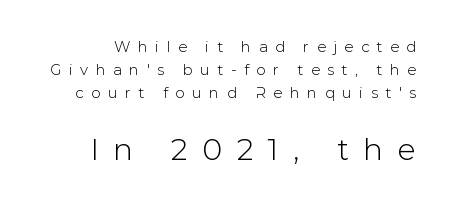
{"serif": "no", "italic": "no", "width": "normal", "stroke_contrast": "low", "x_height": "medium", "monospaced": "no", "underline": "no", "line_spacing": "normal", "line_spacing_ratio": 1.53, "letter_spacing": "wide", "letter_spacing_em": 0.49, "larger_block": "second", "size_ratio": 2.0, "glyph_px": 30}
